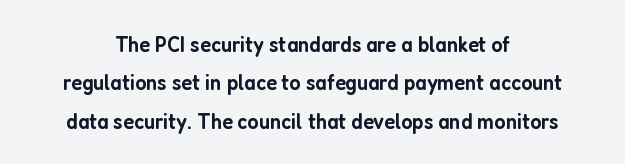
Q: Is the text bold? A: Semi-bold.
Q: Is the text italic (slanted)? A: No, it is upright.
Q: Is the text underlined? A: No.
Q: How is the paragraph aligned? A: Centered.
Q: Is the spacing between letters normal or unusually wide? A: Normal.
Q: Is the spacing between lines tight, normal or loose? A: Normal.
